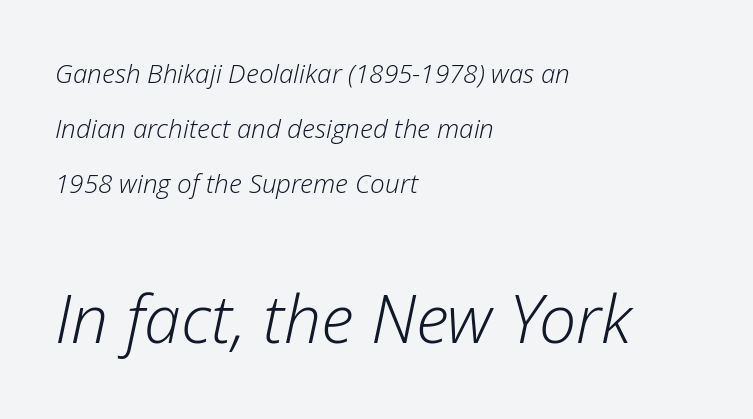
{"italic": "yes", "lean": "right", "slant_degrees": 12, "bold": "no", "weight": "light", "width": "normal", "stroke_contrast": "low", "x_height": "medium", "monospaced": "no", "underline": "no", "align": "left", "line_spacing": "loose", "line_spacing_ratio": 2.11, "letter_spacing": "normal", "letter_spacing_em": 0.0, "larger_block": "second", "size_ratio": 2.54, "glyph_px": 66}
